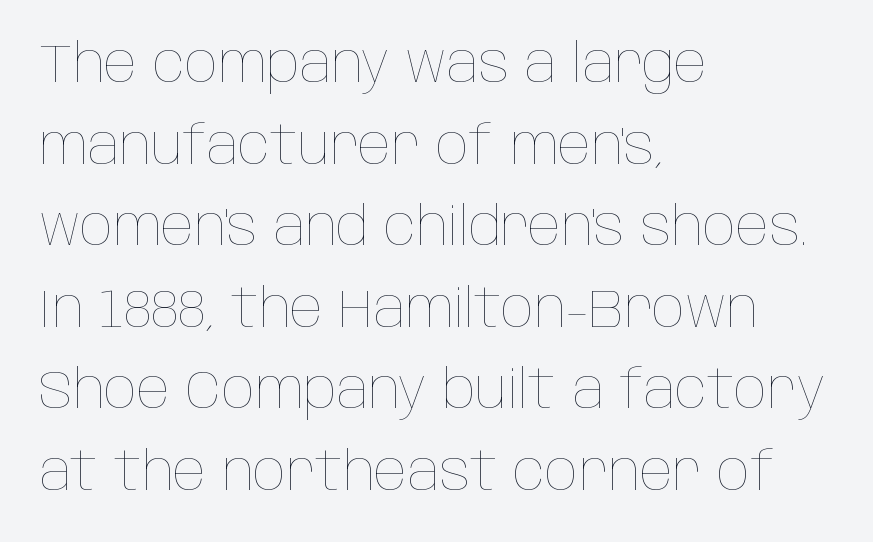
Q: Is the text bold? A: No.
Q: Is the text italic (slanted)? A: No, it is upright.
Q: Is the text underlined? A: No.
Q: How is the paragraph aligned? A: Left-aligned.
Q: Is the spacing between letters normal or unusually wide? A: Normal.
Q: Is the spacing between lines tight, normal or loose? A: Normal.
Q: Width (condensed, normal, or wide)? A: Condensed.
Q: Stroke contrast? A: Low.
Q: x-height? A: Large.
Q: Monospaced? A: No.
